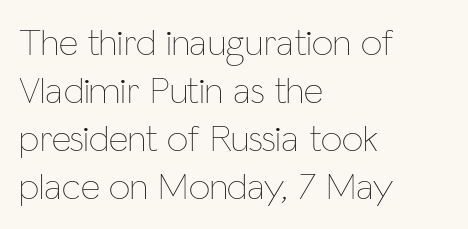
{"italic": "no", "bold": "no", "weight": "thin", "width": "condensed", "stroke_contrast": "low", "x_height": "medium", "monospaced": "no", "underline": "no", "align": "left", "line_spacing": "normal", "line_spacing_ratio": 1.26, "letter_spacing": "normal", "letter_spacing_em": 0.0, "glyph_px": 38}
